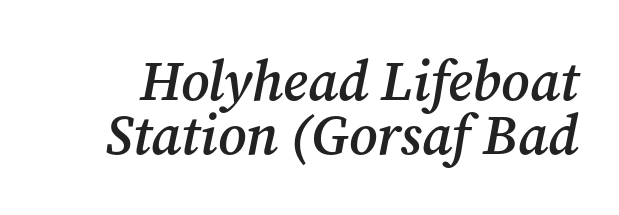
Q: Is the text bold? A: Semi-bold.
Q: Is the text italic (slanted)? A: Yes, it leans right by about 12 degrees.
Q: Is the typeface a serif or a sans-serif typeface? A: Serif.
Q: Is the text underlined? A: No.
Q: Is the spacing between letters normal or unusually wide? A: Normal.
Q: Is the spacing between lines tight, normal or loose? A: Tight.
Q: Width (condensed, normal, or wide)? A: Normal.
Q: Stroke contrast? A: Medium.
Q: x-height? A: Medium.
Q: Monospaced? A: No.
